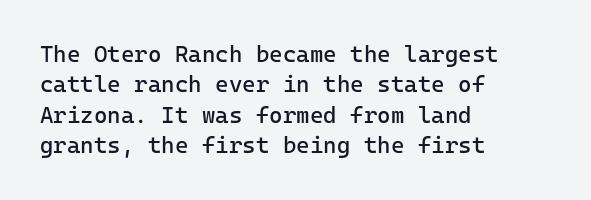
The image shows 23 px text type, upright; set left-aligned, normal line spacing (1.32x), normal letter spacing, not underlined.
